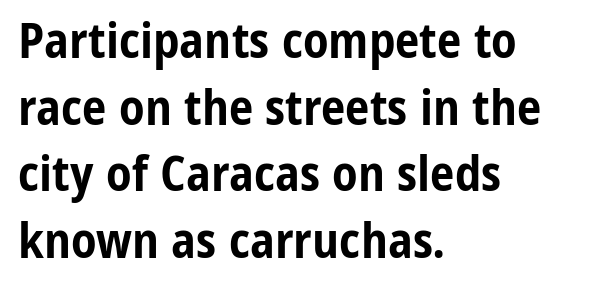
{"serif": "no", "italic": "no", "bold": "yes", "weight": "bold", "width": "condensed", "stroke_contrast": "low", "x_height": "medium", "monospaced": "no", "underline": "no", "align": "left", "line_spacing": "normal", "line_spacing_ratio": 1.36, "letter_spacing": "normal", "letter_spacing_em": 0.0, "glyph_px": 49}
